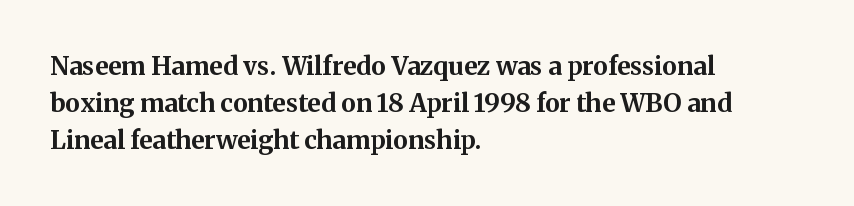
{"italic": "no", "bold": "yes", "underline": "no", "align": "left", "line_spacing": "normal", "line_spacing_ratio": 1.48, "letter_spacing": "normal", "letter_spacing_em": 0.0, "glyph_px": 25}
